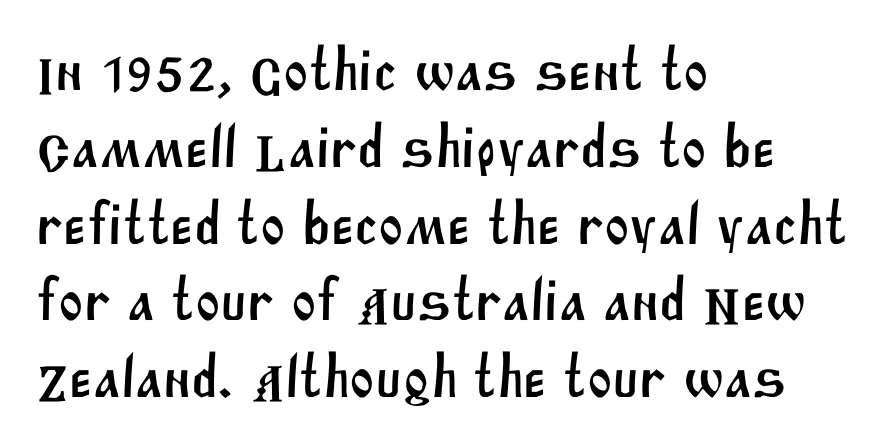
The image shows 60 px sans-serif type; set left-aligned, normal line spacing (1.28x), normal letter spacing, not underlined; medium stroke contrast and a large x-height.
